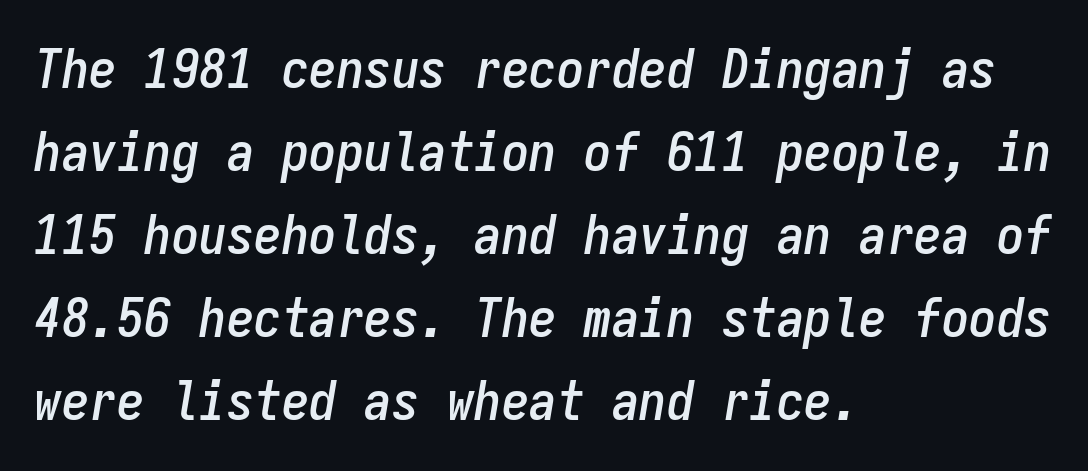
The image shows 55 px condensed type, italic (leaning right), monospaced; set left-aligned, normal line spacing (1.51x), normal letter spacing, not underlined; low stroke contrast and a medium x-height.
